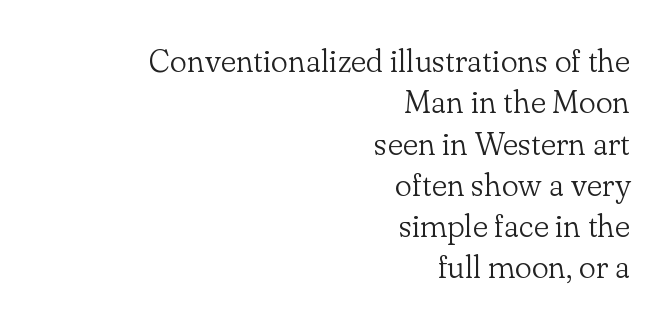
Bold? No — there's no thickening of the strokes. The space beneath each line is pristine and unruled. Vertically, the passage feels balanced, rows spaced as you'd expect. Caption: standard tracking, unaltered. Horizontally, the lines are justified to the trailing edge only.
